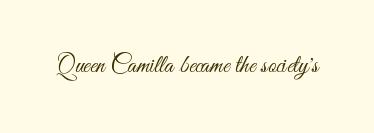
{"bold": "no", "underline": "no", "letter_spacing": "normal", "letter_spacing_em": 0.0, "glyph_px": 25}
